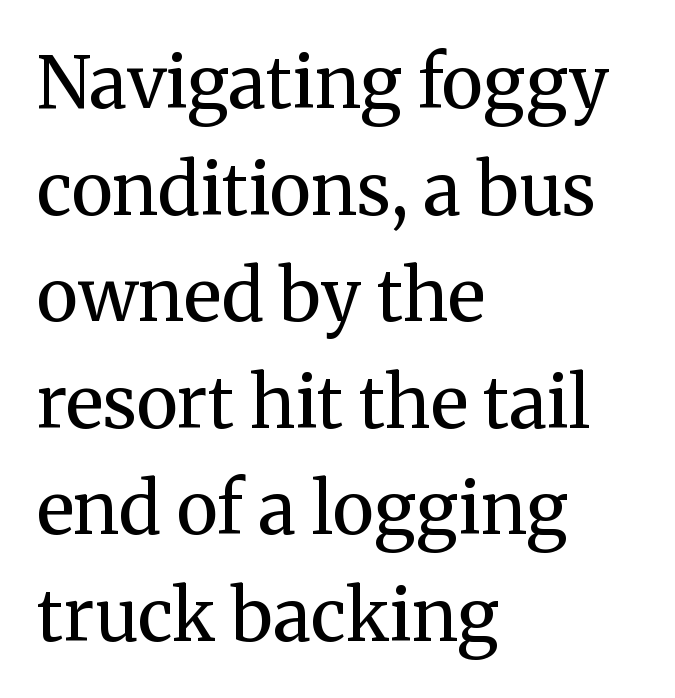
Reading down the block, your eye returns to a fixed left position each line. The lettering holds an erect, upright posture throughout. Quick note: underline off. Compared with typical paragraphs, the rows here are spaced about the same.
